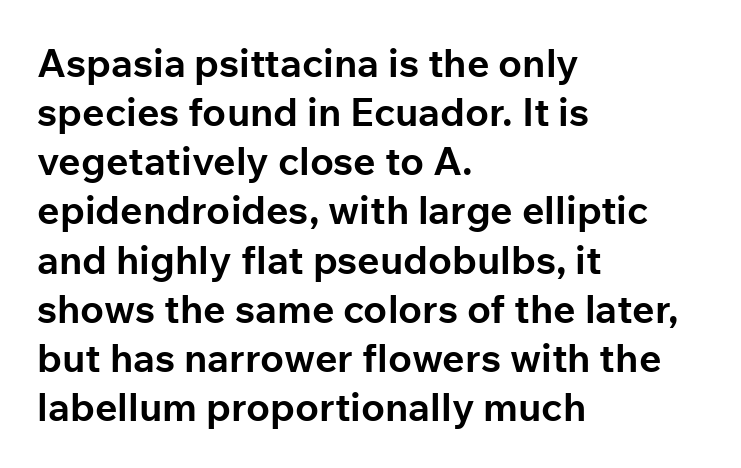
The type family on display is of the sans-serif kind. Strokes here are thick enough to call this a true bold. Short note: letters normally spaced. Quick note: underline off.
